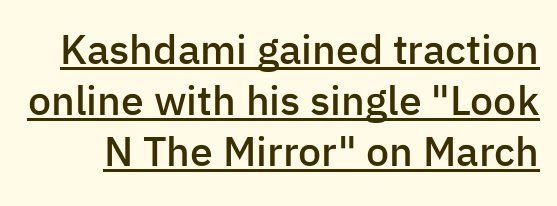
The image shows 41 px semibold sans-serif type, upright; set line spacing 1.24x, normal letter spacing, underlined; low stroke contrast and a medium x-height.
